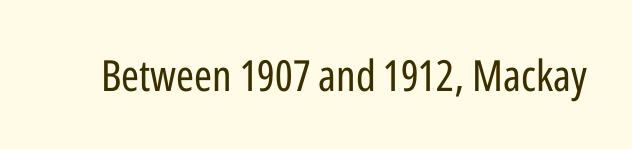
{"serif": "no", "italic": "no", "bold": "no", "weight": "regular", "width": "condensed", "stroke_contrast": "low", "x_height": "medium", "monospaced": "no", "underline": "no", "letter_spacing": "normal", "letter_spacing_em": 0.0, "glyph_px": 43}
